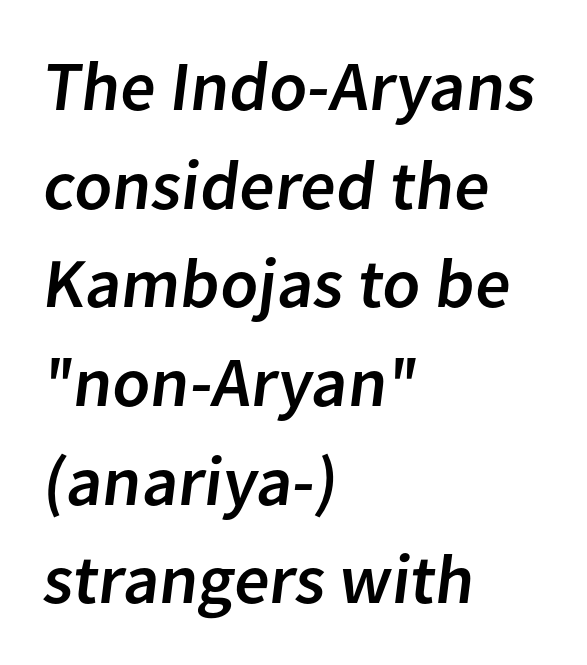
The image shows 70 px sans-serif type; set left-aligned, normal line spacing (1.41x), normal letter spacing, not underlined; low stroke contrast and a medium x-height.
